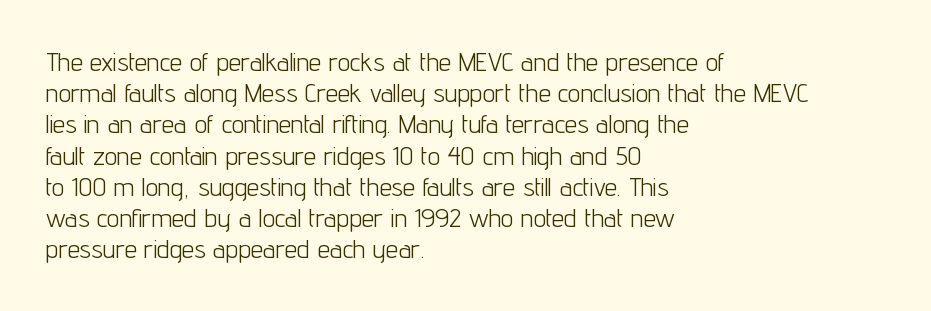
Q: Is the text bold? A: No.
Q: Is the text italic (slanted)? A: No, it is upright.
Q: Is the text underlined? A: No.
Q: How is the paragraph aligned? A: Left-aligned.
Q: Is the spacing between letters normal or unusually wide? A: Normal.
Q: Is the spacing between lines tight, normal or loose? A: Normal.
